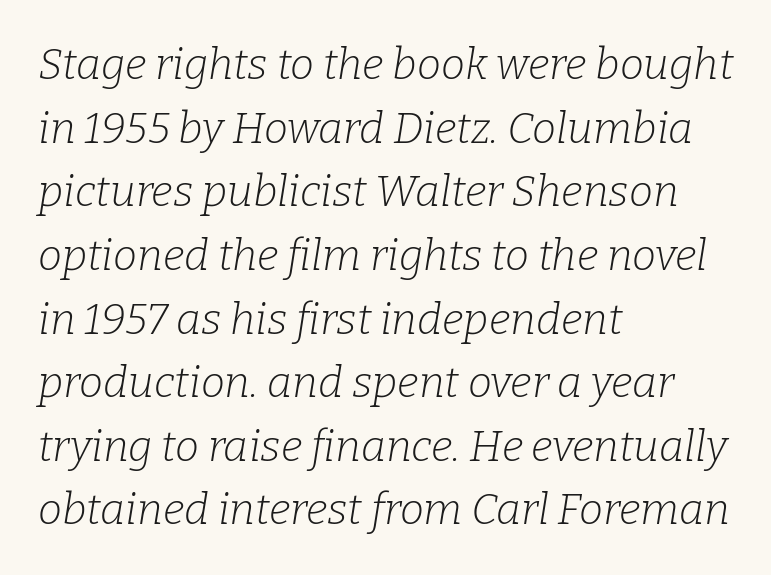
Q: Is the text bold? A: No.
Q: Is the text italic (slanted)? A: Yes, it leans right by about 9 degrees.
Q: Is the typeface a serif or a sans-serif typeface? A: Serif.
Q: Is the text underlined? A: No.
Q: How is the paragraph aligned? A: Left-aligned.
Q: Is the spacing between letters normal or unusually wide? A: Normal.
Q: Is the spacing between lines tight, normal or loose? A: Normal.
Q: Width (condensed, normal, or wide)? A: Normal.
Q: Stroke contrast? A: Low.
Q: x-height? A: Medium.
Q: Monospaced? A: No.
